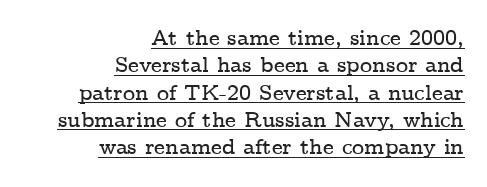
Q: Is the text italic (slanted)? A: No, it is upright.
Q: Is the text underlined? A: Yes.
Q: How is the paragraph aligned? A: Right-aligned.
Q: Is the spacing between letters normal or unusually wide? A: Normal.
Q: Is the spacing between lines tight, normal or loose? A: Normal.
